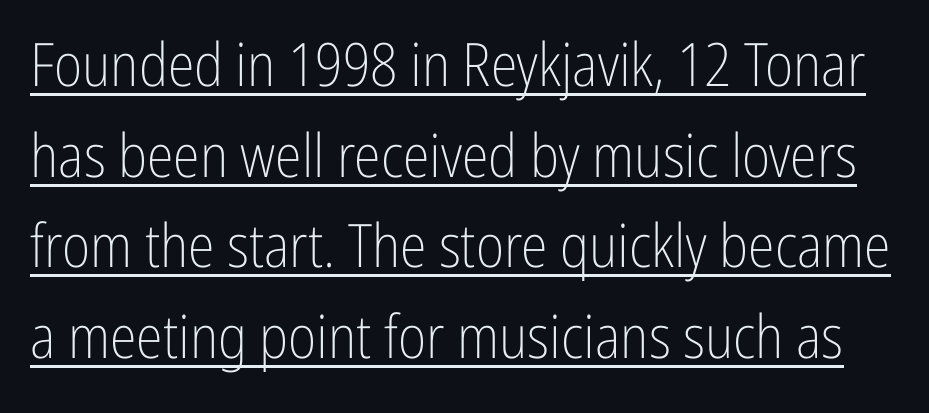
Q: Is the text bold? A: No.
Q: Is the text italic (slanted)? A: No, it is upright.
Q: Is the typeface a serif or a sans-serif typeface? A: Sans-serif.
Q: Is the text underlined? A: Yes.
Q: Is the spacing between letters normal or unusually wide? A: Normal.
Q: Is the spacing between lines tight, normal or loose? A: Normal.
Q: Width (condensed, normal, or wide)? A: Condensed.
Q: Stroke contrast? A: Low.
Q: x-height? A: Medium.
Q: Monospaced? A: No.
